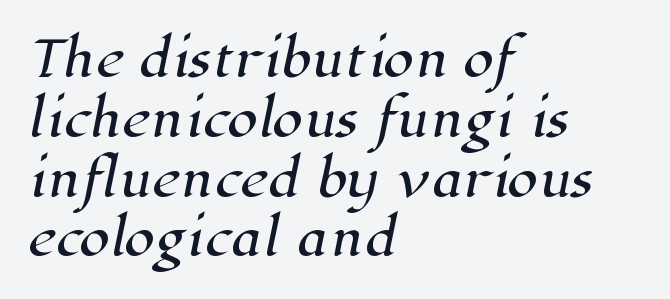
The image shows 49 px serif type; set left-aligned, line spacing 1.22x, normal letter spacing, not underlined; high stroke contrast and a medium x-height.
